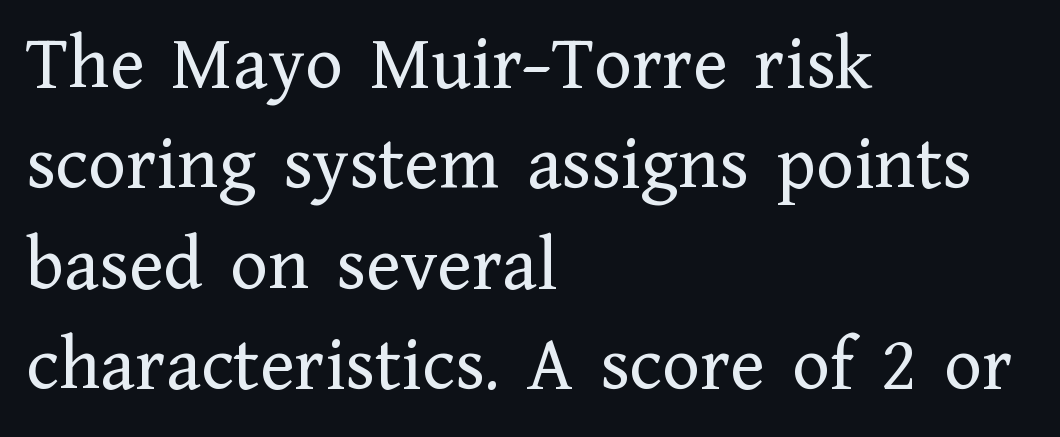
Are there feet on the stems? There are — it's a serif. The lines are quadded left. The font's upright variant was chosen for this text. No extra tracking has been applied to these lines. Quick note: underline off.
